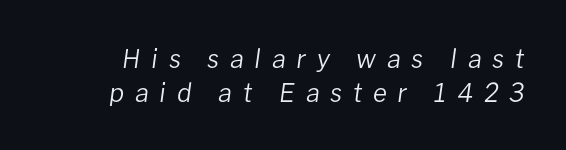
There is plenty of visible air inserted between adjacent glyphs. An italicized treatment has been applied to the whole sample. The glyphs are unaccompanied by any horizontal stroke below them. Weight: not bold — regular or lighter. Leading: standard.
